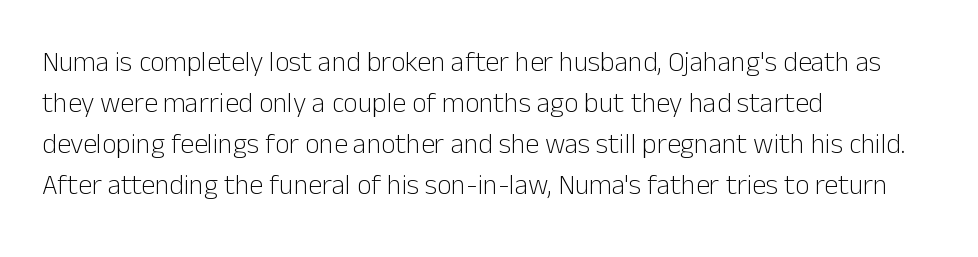
{"serif": "no", "italic": "no", "bold": "no", "weight": "light", "width": "normal", "stroke_contrast": "low", "x_height": "medium", "monospaced": "no", "underline": "no", "align": "left", "line_spacing": "normal", "line_spacing_ratio": 1.47, "letter_spacing": "normal", "letter_spacing_em": 0.0, "glyph_px": 28}
